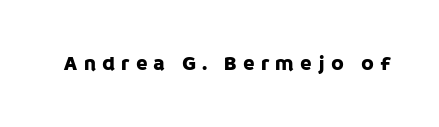
The image shows 21 px text type, upright; set unusually wide letter spacing (+0.28 em), not underlined.
